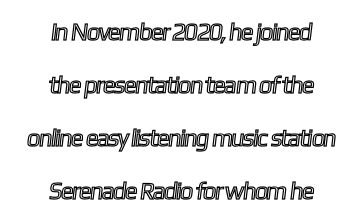
The image shows 24 px text type; set centered, loose line spacing (2.21x), normal letter spacing, not underlined.
